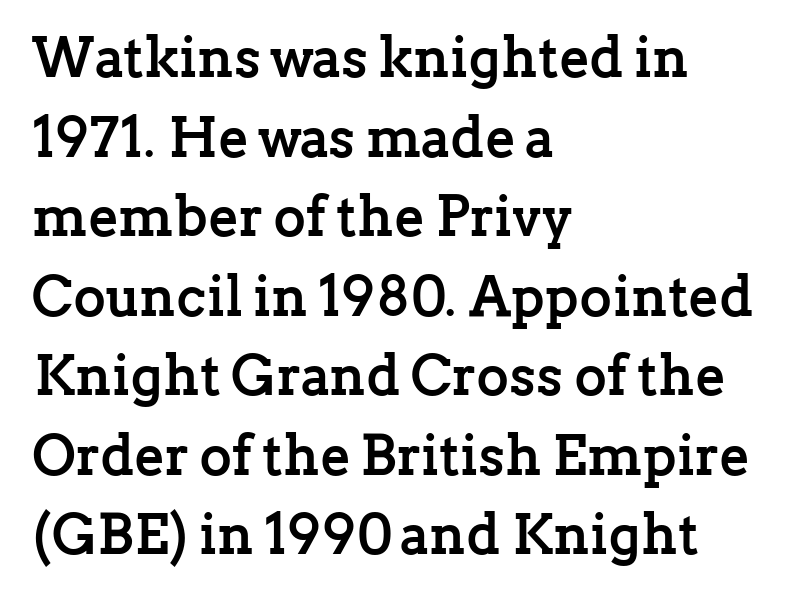
{"serif": "yes", "italic": "no", "bold": "yes", "weight": "semibold", "width": "normal", "stroke_contrast": "low", "x_height": "medium", "monospaced": "no", "underline": "no", "align": "left", "line_spacing": "normal", "line_spacing_ratio": 1.42, "letter_spacing": "normal", "letter_spacing_em": 0.0, "glyph_px": 56}
